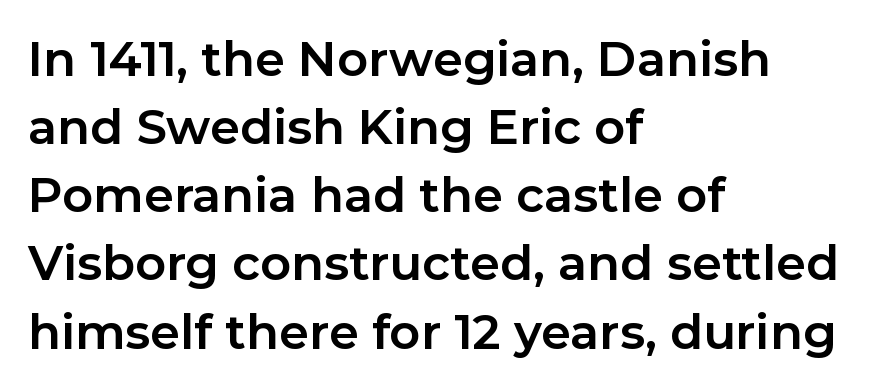
The image shows 48 px bold sans-serif type, upright; set left-aligned, normal line spacing (1.42x), normal letter spacing, not underlined; low stroke contrast and a medium x-height.
